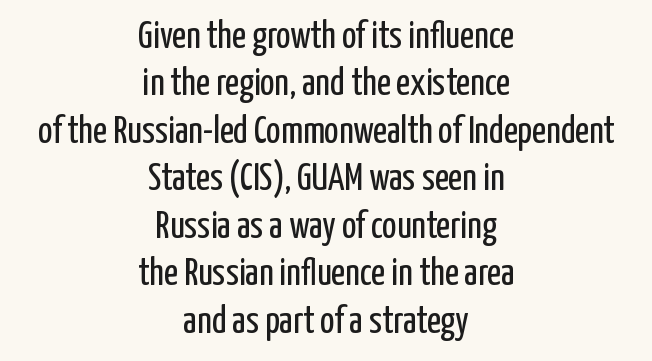
The image shows 38 px regular-weight, condensed sans-serif type, upright; set centered, normal line spacing (1.25x), normal letter spacing, not underlined; low stroke contrast and a medium x-height.
